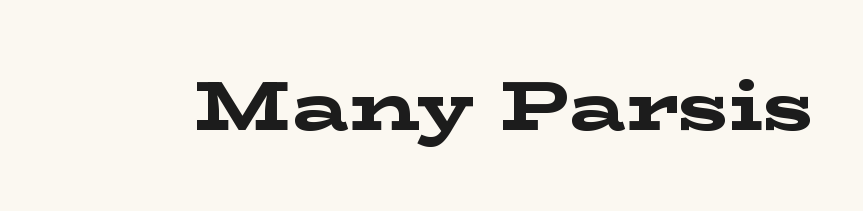
{"serif": "yes", "italic": "no", "bold": "yes", "weight": "bold", "width": "wide", "stroke_contrast": "low", "x_height": "medium", "monospaced": "no", "underline": "no", "letter_spacing": "normal", "letter_spacing_em": 0.0, "glyph_px": 70}
